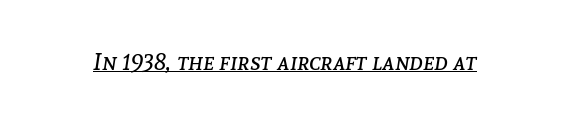
Q: Is the text bold? A: No.
Q: Is the text italic (slanted)? A: Yes, it leans right by about 8 degrees.
Q: Is the text underlined? A: Yes.
Q: Is the spacing between letters normal or unusually wide? A: Normal.
